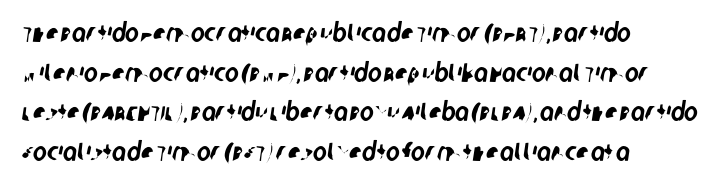
Q: Is the text underlined? A: No.
Q: How is the paragraph aligned? A: Left-aligned.
Q: Is the spacing between letters normal or unusually wide? A: Normal.
Q: Is the spacing between lines tight, normal or loose? A: Normal.
